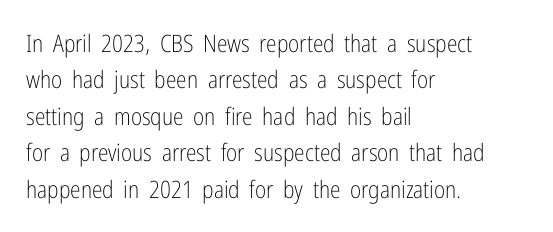
The foot of each line stays bare and open. These lines stack with their left ends in a neat column. Italic: no, the glyphs are upright roman. These lines sit exactly where default settings would place them.
